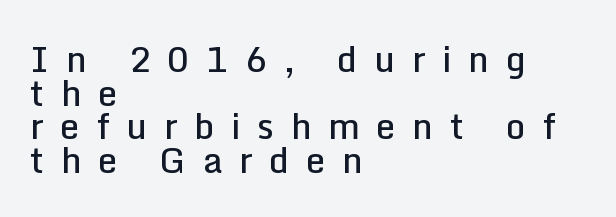
{"serif": "no", "italic": "no", "bold": "semi", "weight": "semibold", "width": "normal", "stroke_contrast": "low", "x_height": "medium", "monospaced": "no", "underline": "no", "align": "left", "line_spacing": "tight", "line_spacing_ratio": 0.96, "letter_spacing": "wide", "letter_spacing_em": 0.47, "glyph_px": 35}
